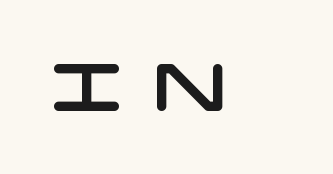
Q: Is the typeface a serif or a sans-serif typeface? A: Sans-serif.
Q: Is the text underlined? A: No.
Q: Is the spacing between letters normal or unusually wide? A: Unusually wide.
Q: Width (condensed, normal, or wide)? A: Wide.
Q: Stroke contrast? A: Low.
Q: x-height? A: Large.
